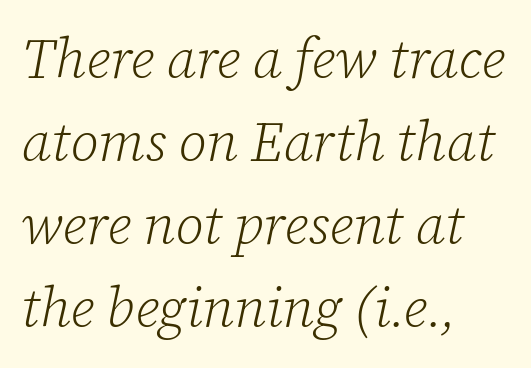
The image shows 55 px light serif type, italic (leaning right); set left-aligned, normal line spacing (1.51x), normal letter spacing, not underlined; low stroke contrast and a medium x-height.
